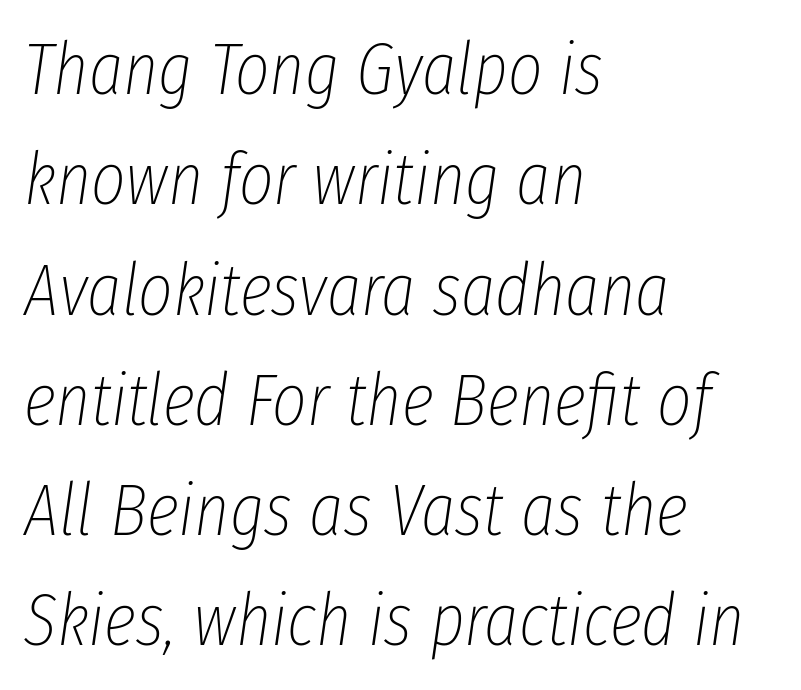
Q: Is the text bold? A: No.
Q: Is the text italic (slanted)? A: Yes, it leans right by about 8 degrees.
Q: Is the text underlined? A: No.
Q: How is the paragraph aligned? A: Left-aligned.
Q: Is the spacing between letters normal or unusually wide? A: Normal.
Q: Is the spacing between lines tight, normal or loose? A: Normal.
Q: Width (condensed, normal, or wide)? A: Condensed.
Q: Stroke contrast? A: Low.
Q: x-height? A: Medium.
Q: Monospaced? A: No.
